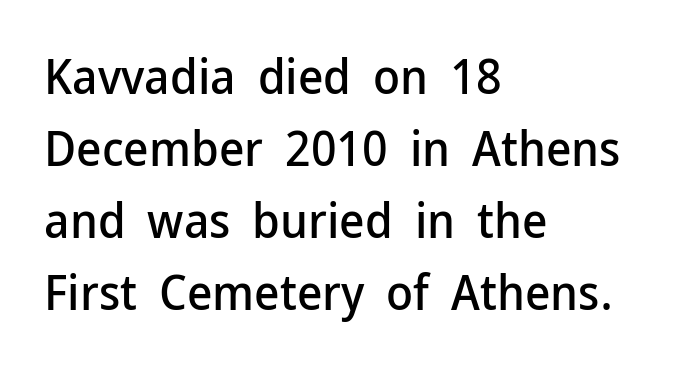
Q: Is the text italic (slanted)? A: No, it is upright.
Q: Is the typeface a serif or a sans-serif typeface? A: Sans-serif.
Q: Is the text underlined? A: No.
Q: How is the paragraph aligned? A: Left-aligned.
Q: Is the spacing between letters normal or unusually wide? A: Normal.
Q: Is the spacing between lines tight, normal or loose? A: Normal.
Q: Width (condensed, normal, or wide)? A: Normal.
Q: Stroke contrast? A: Low.
Q: x-height? A: Medium.
Q: Monospaced? A: No.
